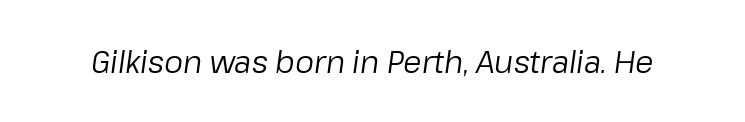
{"italic": "yes", "lean": "right", "slant_degrees": 8, "bold": "no", "weight": "regular", "width": "normal", "stroke_contrast": "low", "x_height": "medium", "monospaced": "no", "underline": "no", "letter_spacing": "normal", "letter_spacing_em": 0.0, "glyph_px": 30}
